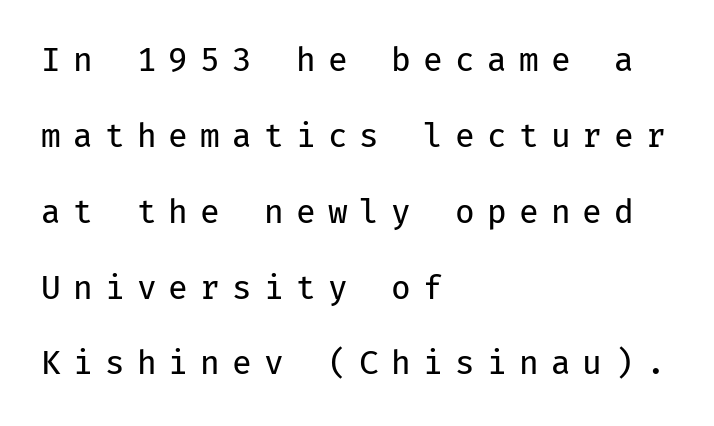
The image shows 32 px regular-weight sans-serif type, upright, monospaced; set left-aligned, loose line spacing (2.37x), unusually wide letter spacing (+0.38 em), not underlined; low stroke contrast and a medium x-height.
